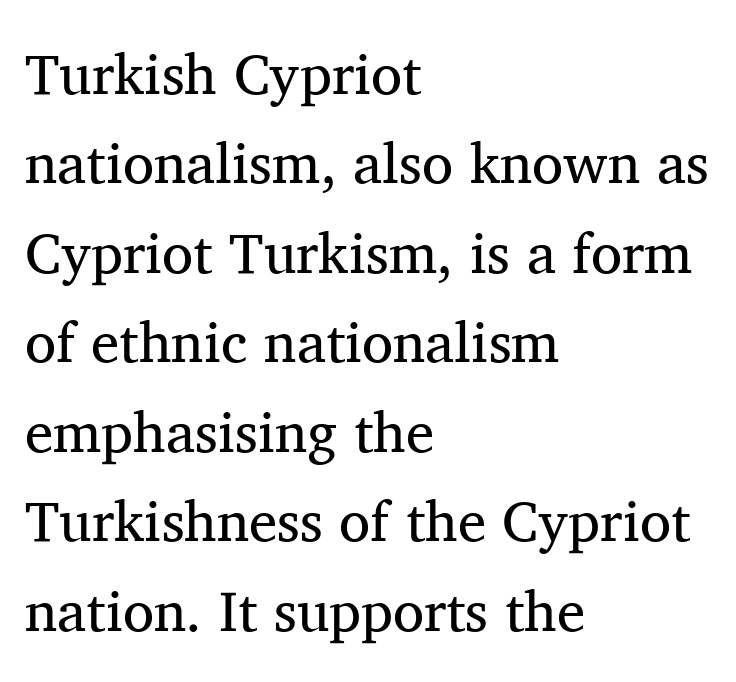
The letterforms sit at book weight or below. The specimen reads as upright at a glance. The space beneath each line is pristine and unruled. Font category for this specimen: serif.
